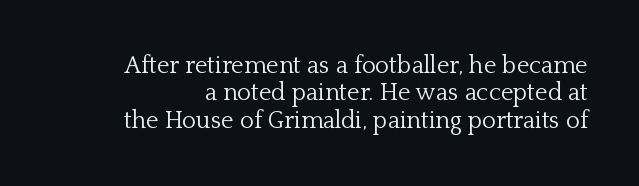
Underline: absent. The letterforms sit shoulder to shoulder at normal distance. Students, observe: this is what under-led, compact text looks like. Style check: upright.
